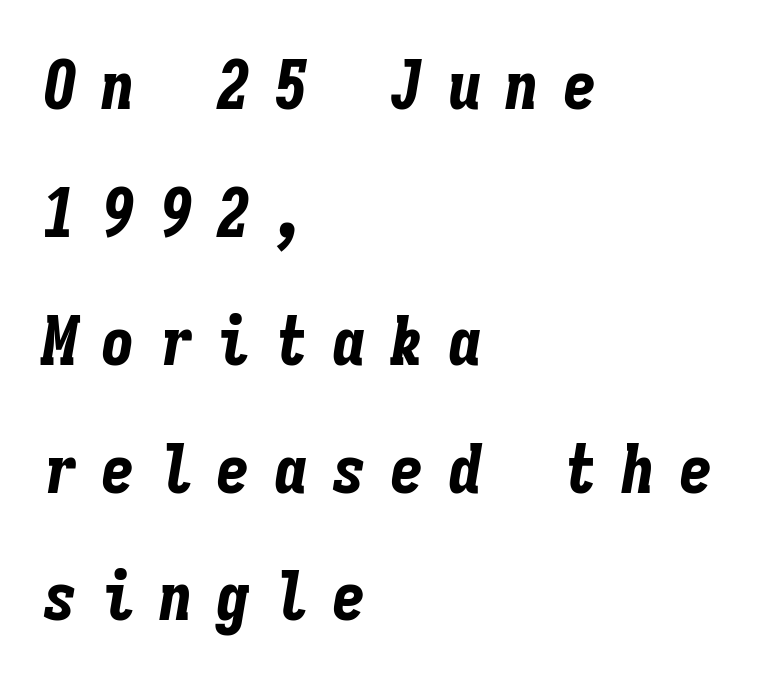
Style check: oblique. The gap between lines stays unmarked. Looks like terminal output: every glyph gets an equal slot. The lines are quadded left. The letters are bold, with thick, heavy strokes.
